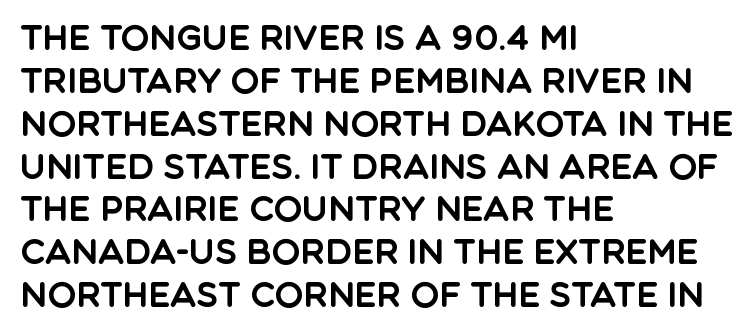
Q: Is the text italic (slanted)? A: No, it is upright.
Q: Is the typeface a serif or a sans-serif typeface? A: Sans-serif.
Q: Is the text underlined? A: No.
Q: How is the paragraph aligned? A: Left-aligned.
Q: Is the spacing between letters normal or unusually wide? A: Normal.
Q: Is the spacing between lines tight, normal or loose? A: Normal.
Q: Width (condensed, normal, or wide)? A: Normal.
Q: x-height? A: Large.
Q: Monospaced? A: No.
